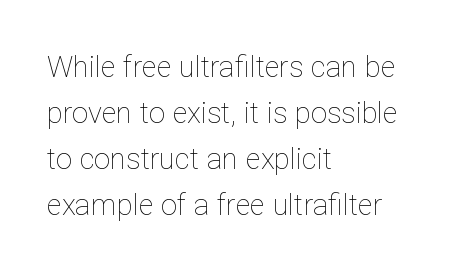
Q: Is the text bold? A: No.
Q: Is the text italic (slanted)? A: No, it is upright.
Q: Is the text underlined? A: No.
Q: How is the paragraph aligned? A: Left-aligned.
Q: Is the spacing between letters normal or unusually wide? A: Normal.
Q: Is the spacing between lines tight, normal or loose? A: Normal.
Q: Width (condensed, normal, or wide)? A: Normal.
Q: Stroke contrast? A: Low.
Q: x-height? A: Medium.
Q: Monospaced? A: No.
